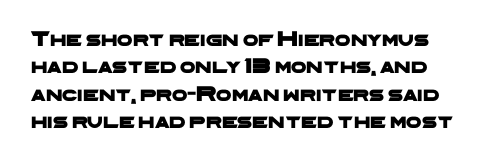
Q: Is the text underlined? A: No.
Q: Is the spacing between letters normal or unusually wide? A: Normal.
Q: Is the spacing between lines tight, normal or loose? A: Normal.
